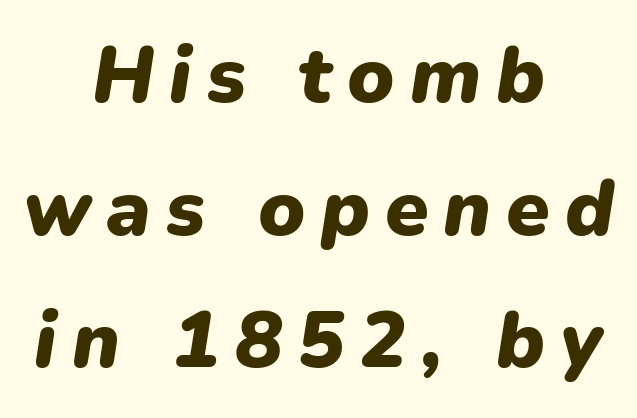
{"italic": "yes", "lean": "right", "slant_degrees": 9, "bold": "yes", "weight": "heavy", "width": "normal", "stroke_contrast": "low", "x_height": "medium", "monospaced": "no", "underline": "no", "align": "center", "line_spacing": "normal", "line_spacing_ratio": 1.68, "glyph_px": 79}
